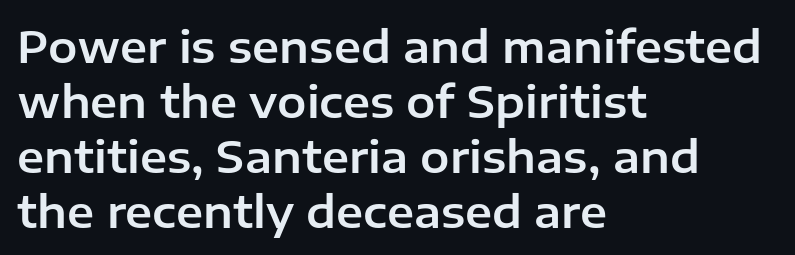
Q: Is the text italic (slanted)? A: No, it is upright.
Q: Is the typeface a serif or a sans-serif typeface? A: Sans-serif.
Q: Is the text underlined? A: No.
Q: How is the paragraph aligned? A: Left-aligned.
Q: Is the spacing between letters normal or unusually wide? A: Normal.
Q: Is the spacing between lines tight, normal or loose? A: Normal.
Q: Width (condensed, normal, or wide)? A: Normal.
Q: Stroke contrast? A: Low.
Q: x-height? A: Medium.
Q: Monospaced? A: No.
